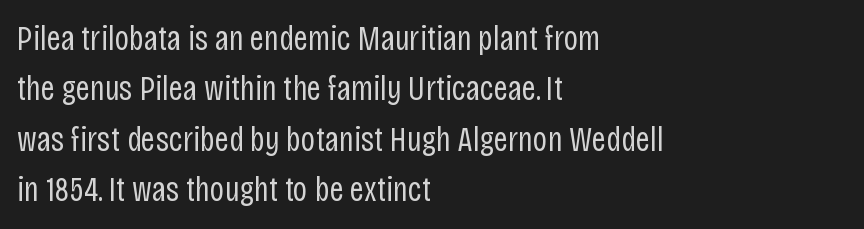
A typesetter would label this face a sans. The face looks like a standard text weight, possibly lighter. The rows are spaced the way most documents space them. Honestly, there is no underline to notice here at all. Here the designer chose a conventional face with non-uniform glyph widths.
